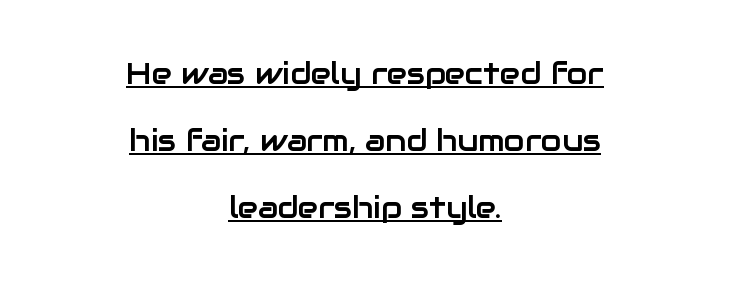
Glyph-to-glyph distance matches everyday printed text. Note: no serifs on the glyphs. The rendering uses natural spacing where letterforms have individual widths. A baseline rule has been typeset under these characters. Posture: upright roman. Baseline-to-baseline distance is far greater than the letter height.
